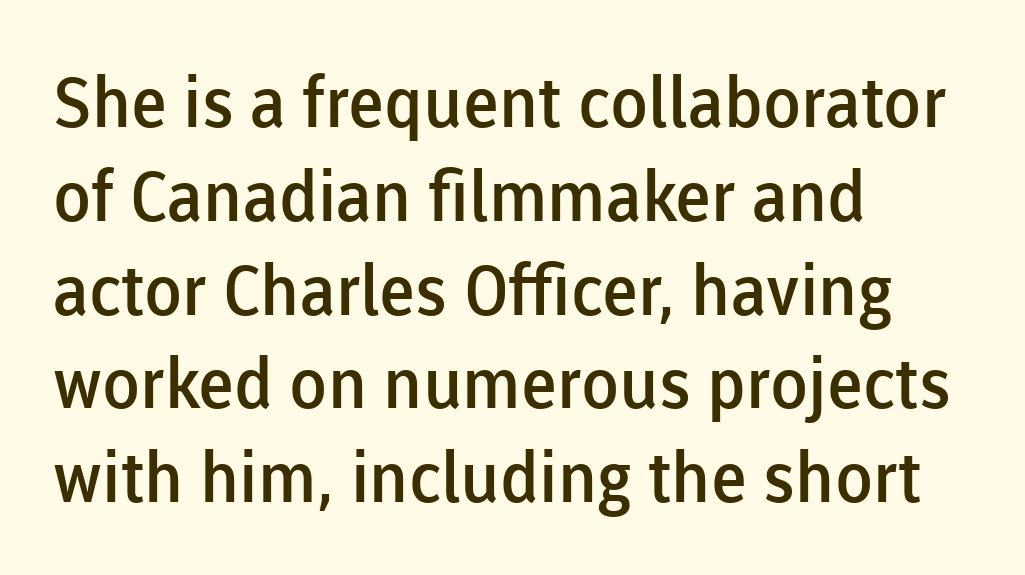
The image shows 70 px semibold sans-serif type, upright; set left-aligned, normal line spacing (1.34x), normal letter spacing, not underlined; low stroke contrast and a medium x-height.
